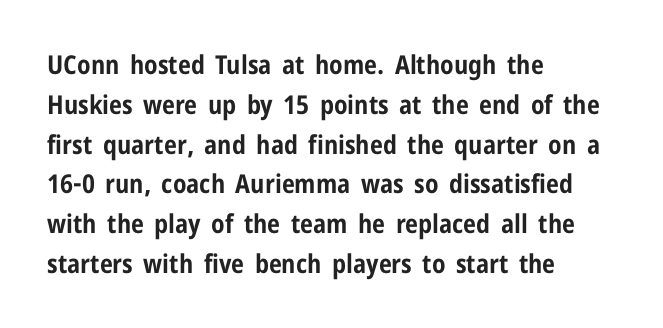
The image shows 26 px bold type, upright; set left-aligned, normal line spacing (1.53x), normal letter spacing, not underlined.
